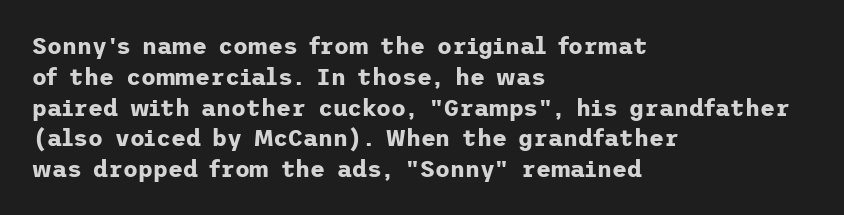
{"italic": "no", "bold": "yes", "underline": "no", "align": "left", "line_spacing": "normal", "line_spacing_ratio": 1.34, "letter_spacing": "normal", "letter_spacing_em": 0.0, "glyph_px": 23}
